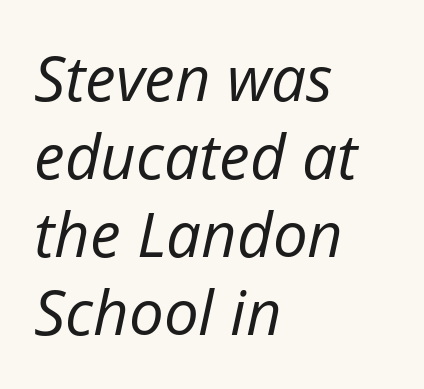
Q: Is the text bold? A: No.
Q: Is the text italic (slanted)? A: Yes, it leans right by about 12 degrees.
Q: Is the text underlined? A: No.
Q: How is the paragraph aligned? A: Left-aligned.
Q: Is the spacing between letters normal or unusually wide? A: Normal.
Q: Is the spacing between lines tight, normal or loose? A: Normal.
Q: Width (condensed, normal, or wide)? A: Normal.
Q: Stroke contrast? A: Low.
Q: x-height? A: Medium.
Q: Monospaced? A: No.
